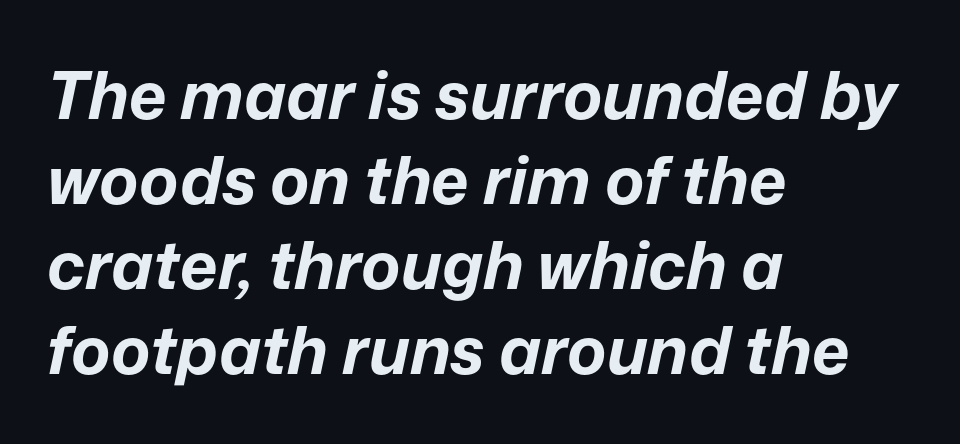
{"italic": "yes", "lean": "right", "slant_degrees": 12, "bold": "yes", "weight": "bold", "width": "normal", "stroke_contrast": "low", "x_height": "medium", "monospaced": "no", "underline": "no", "align": "left", "line_spacing": "normal", "line_spacing_ratio": 1.29, "letter_spacing": "normal", "letter_spacing_em": 0.0, "glyph_px": 66}
